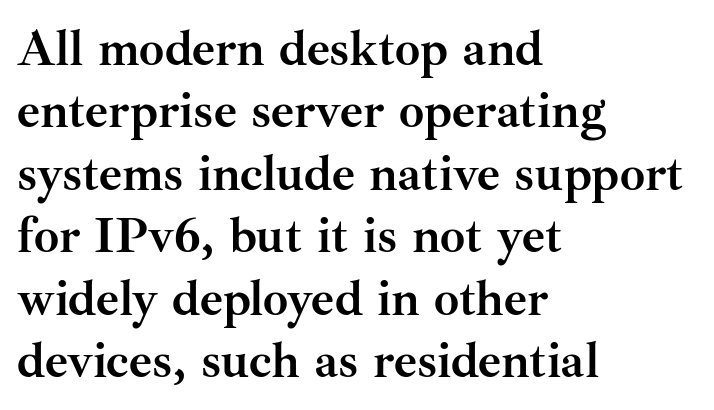
What weight is shown? A full bold with thick strokes. Every character sits straight up, as roman type does. The passage shown is typed in a proportional face where columns would drift. The font family rendered here belongs to the serif group. Plain, unruled lines of type. How would I describe the line gaps? Plain and ordinary.
